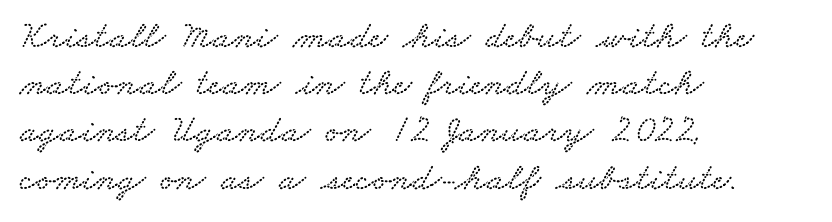
The image shows 39 px wide serif type; set left-aligned, line spacing 1.21x, normal letter spacing, not underlined; low stroke contrast and a small x-height.
